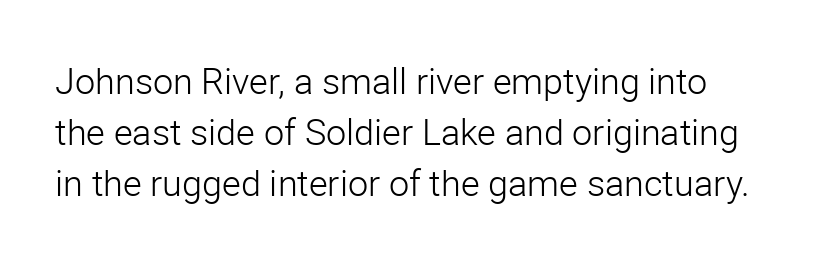
Here the designer chose a conventional face with non-uniform glyph widths. The typography opts for an upright posture over an oblique one. You can tell from the bare stems that sans-serif type was used. There is no visible air inserted between adjacent glyphs. The passage shown is not underscored anywhere.
